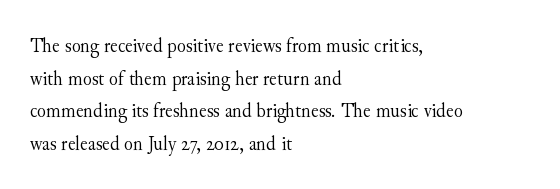
Q: Is the text bold? A: No.
Q: Is the text italic (slanted)? A: No, it is upright.
Q: Is the text underlined? A: No.
Q: How is the paragraph aligned? A: Left-aligned.
Q: Is the spacing between letters normal or unusually wide? A: Normal.
Q: Is the spacing between lines tight, normal or loose? A: Normal.
